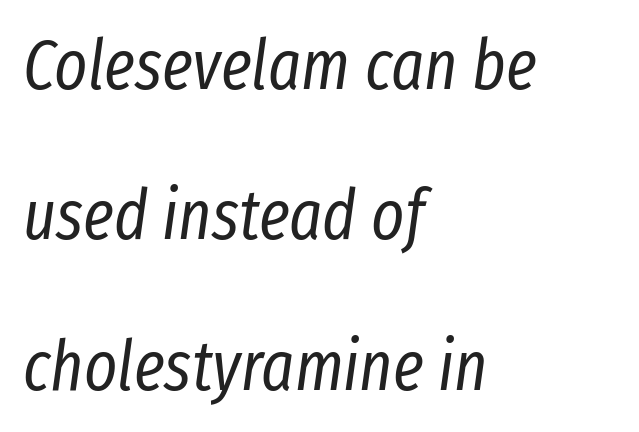
Spacing between characters is what you'd get straight out of the box. Is this a fixed-width face? No — the glyphs have proportional, varying widths. Each new line begins a long way beneath the previous one. The letters are slanted; this is an italic face. Nothing heavy about these letters — not bold at all.
